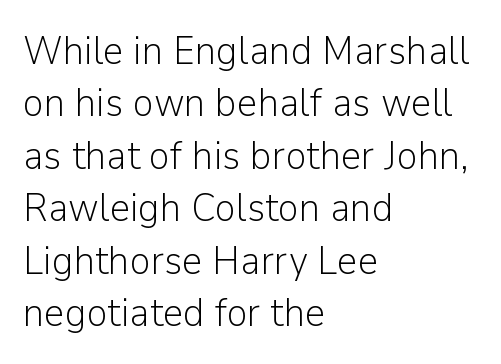
The image shows 40 px light sans-serif type, upright; set left-aligned, normal line spacing (1.31x), normal letter spacing, not underlined; low stroke contrast and a medium x-height.
